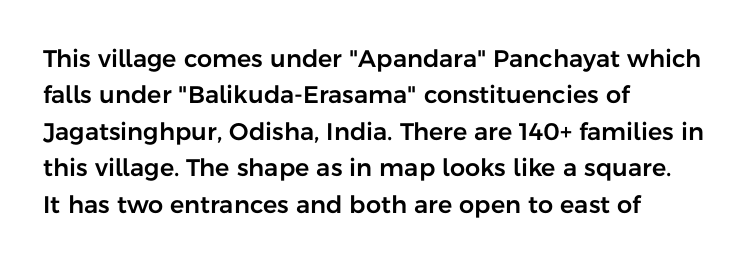
A normal amount of white space separates one row of letters from the next. Is there any slant? The stems are plumb. Nobody touched the tracking dial on this one. Quick note: underline off.
